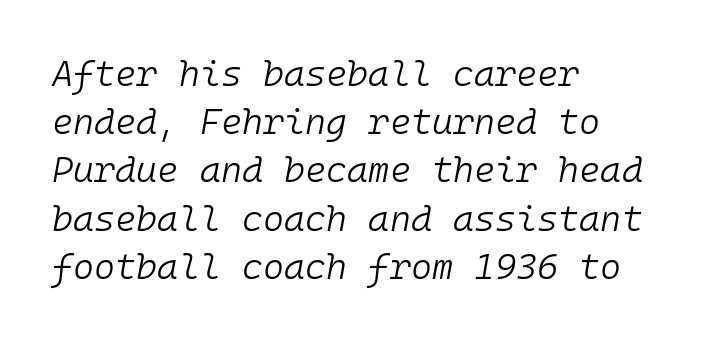
{"italic": "yes", "lean": "right", "slant_degrees": 10, "bold": "no", "weight": "light", "width": "normal", "stroke_contrast": "low", "x_height": "medium", "monospaced": "yes", "underline": "no", "align": "left", "line_spacing": "normal", "line_spacing_ratio": 1.34, "letter_spacing": "normal", "letter_spacing_em": 0.0, "glyph_px": 36}
